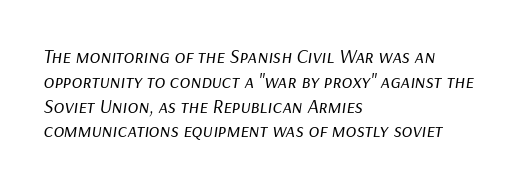
{"italic": "yes", "lean": "right", "slant_degrees": 9, "bold": "no", "underline": "no", "align": "left", "line_spacing_ratio": 1.24, "letter_spacing": "normal", "letter_spacing_em": 0.0, "glyph_px": 20}
